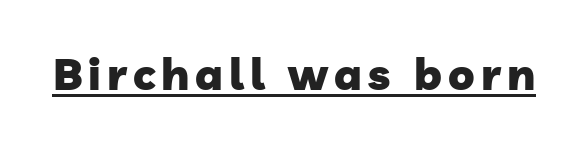
{"serif": "no", "bold": "yes", "weight": "heavy", "width": "normal", "stroke_contrast": "low", "x_height": "medium", "monospaced": "no", "underline": "yes", "glyph_px": 44}
